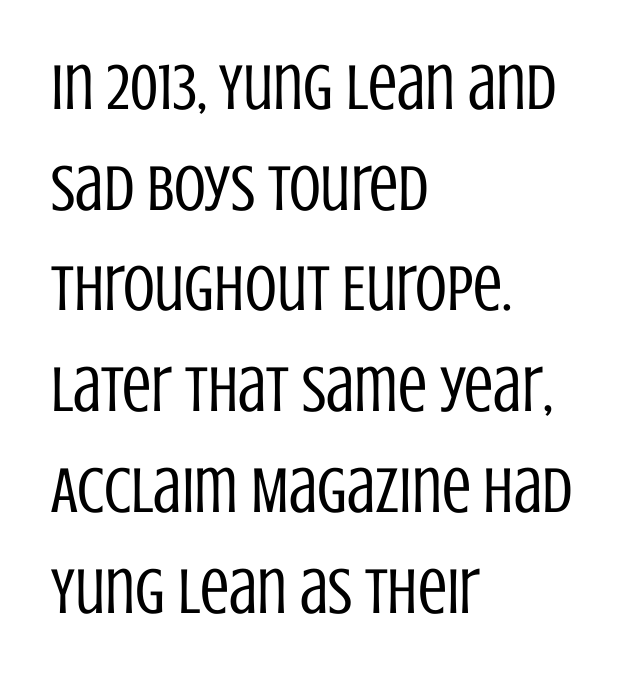
{"serif": "no", "italic": "no", "bold": "no", "weight": "regular", "width": "condensed", "stroke_contrast": "low", "x_height": "large", "monospaced": "no", "underline": "no", "align": "left", "line_spacing": "normal", "line_spacing_ratio": 1.55, "letter_spacing": "normal", "letter_spacing_em": 0.0, "glyph_px": 65}
